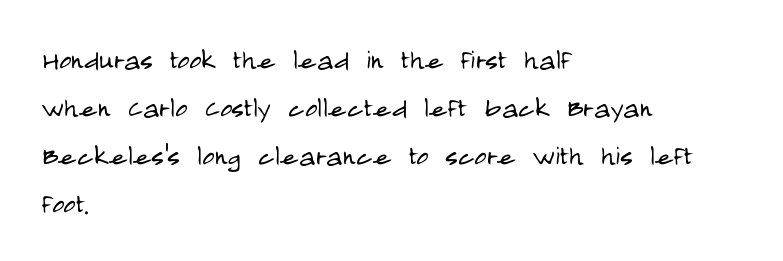
{"serif": "no", "italic": "no", "bold": "no", "weight": "light", "width": "condensed", "stroke_contrast": "low", "x_height": "large", "monospaced": "no", "underline": "no", "align": "left", "line_spacing": "normal", "line_spacing_ratio": 1.41, "letter_spacing": "normal", "letter_spacing_em": 0.0, "glyph_px": 34}
